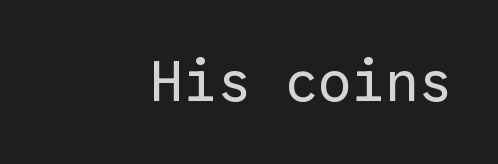
Here the designer chose a console-style face with uniform glyph widths. The rendering shows plain stroke endings on the letterforms — a sans-serif design. On a weight scale, this lands at 450 or below. Which margin do the lines hug? The right one — the left edge is uneven. The type sits square on the baseline with zero lean. Tracking value appears to be zero — textbook default spacing.
